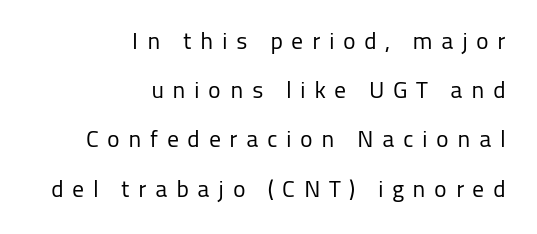
{"italic": "no", "bold": "no", "underline": "no", "align": "right", "line_spacing": "loose", "line_spacing_ratio": 2.05, "letter_spacing": "wide", "letter_spacing_em": 0.35, "glyph_px": 24}
